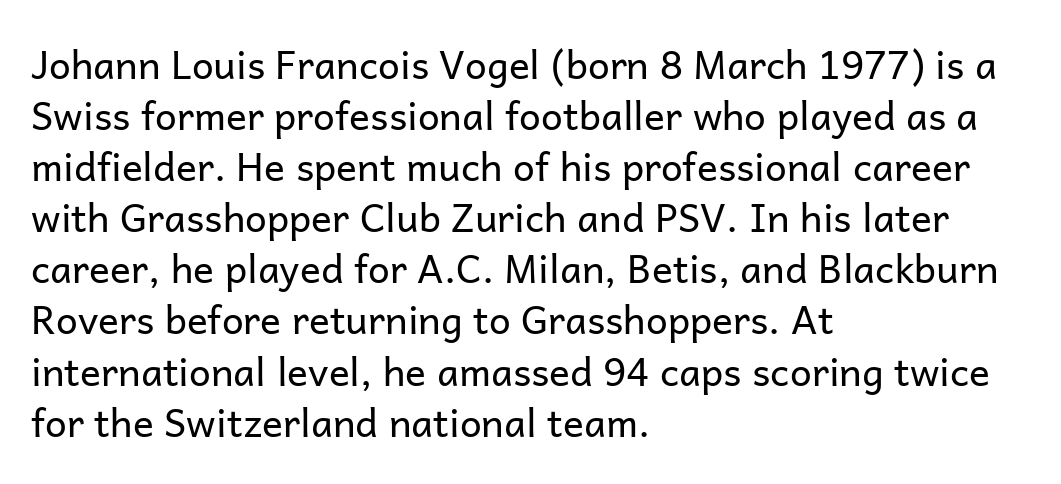
Is this a fixed-width face? No — the glyphs have proportional, varying widths. Letters rest on an invisible, unmarked baseline. The horizontal fit of the characters is conventional and even. Quick note: interline space is typical. Caption: face not bold, strokes unweighted. The rendering anchors every line to the left-hand side.
